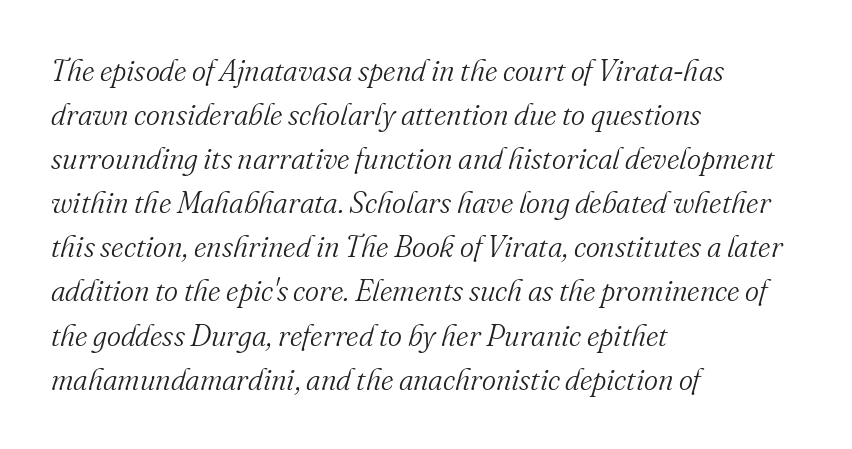
{"serif": "yes", "italic": "yes", "lean": "right", "slant_degrees": 16, "bold": "no", "weight": "light", "width": "normal", "stroke_contrast": "medium", "x_height": "small", "monospaced": "no", "underline": "no", "align": "left", "line_spacing": "normal", "line_spacing_ratio": 1.47, "letter_spacing": "normal", "letter_spacing_em": 0.0, "glyph_px": 30}
